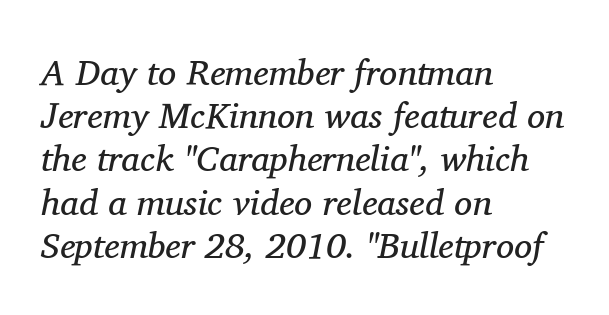
Q: Is the text bold? A: No.
Q: Is the text italic (slanted)? A: Yes, it leans right by about 11 degrees.
Q: Is the typeface a serif or a sans-serif typeface? A: Serif.
Q: Is the text underlined? A: No.
Q: How is the paragraph aligned? A: Left-aligned.
Q: Is the spacing between letters normal or unusually wide? A: Normal.
Q: Width (condensed, normal, or wide)? A: Normal.
Q: Stroke contrast? A: Medium.
Q: x-height? A: Medium.
Q: Monospaced? A: No.
